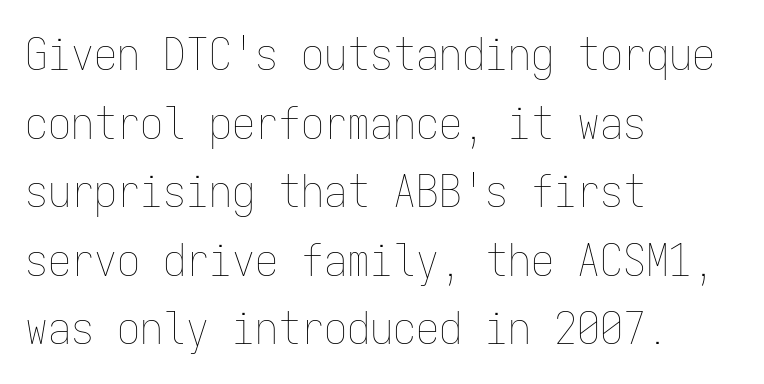
Designer's note — italics off, roman on. Any mark beneath the type? The region is blank. What stands out about the letter spacing? Nothing — it is the standard amount. Short and long lines alike share a common starting point at left.
